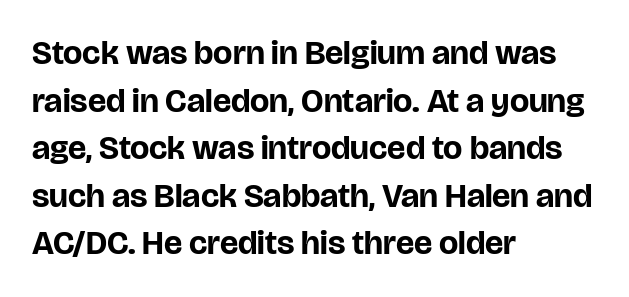
The image shows 34 px bold sans-serif type, upright; set left-aligned, normal line spacing (1.4x), normal letter spacing, not underlined; low stroke contrast and a large x-height.
